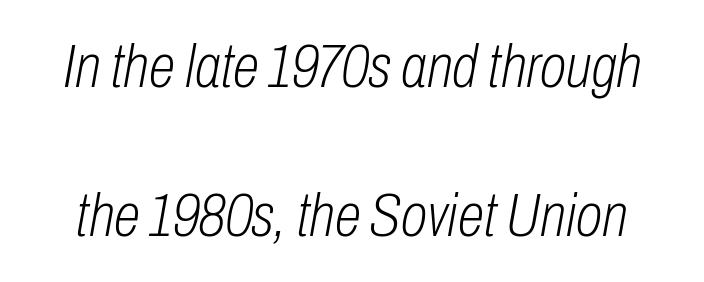
The designer dialed line spacing up above the default. The rendering applies a slant to the glyphs. The letters advance in unequal steps, a hallmark of proportional type. You could call the tracking neutral — neither tight nor loose. Lines of text with bare space underneath.
